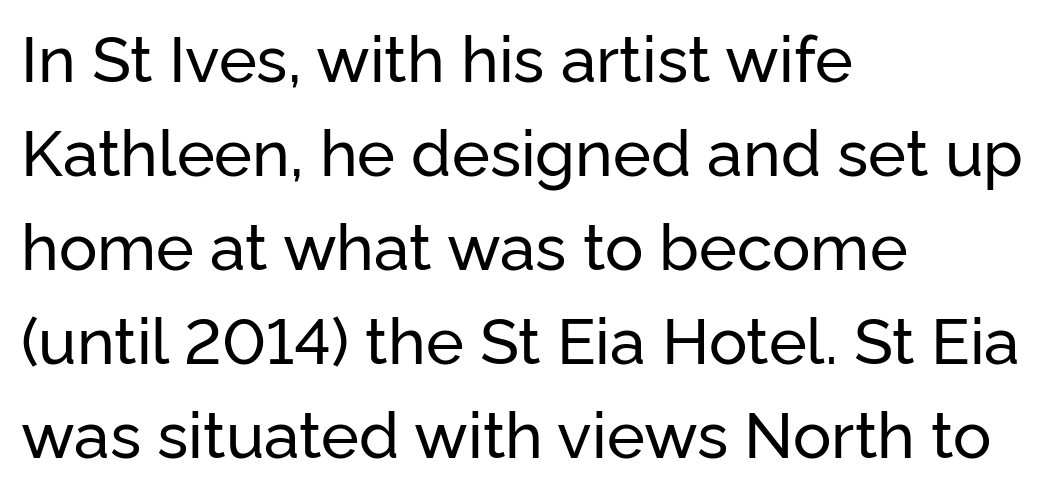
These lines stack with their left ends in a neat column. The typography opts for an upright posture over an oblique one. The typeface chosen for these lines omits serifs. The block of text has a typical density, with ordinary space between rows. Decoration check: the copy has no underline.
